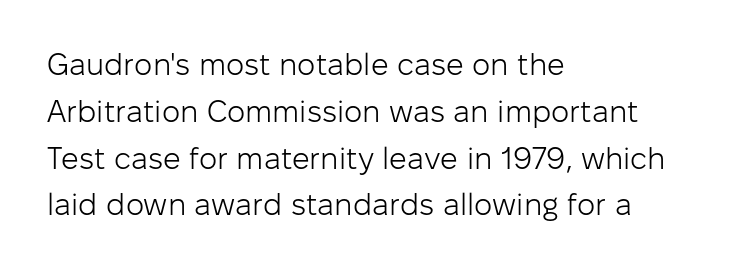
Unlike italic type, these characters show no tilt at all. Evenly set lines give the paragraph a standard silhouette. The space beneath each line is pristine and unruled. Here the designer chose a conventional face with non-uniform glyph widths. On a weight scale, this lands at 450 or below. Standard letterfit; no display-style spreading of the glyphs.
